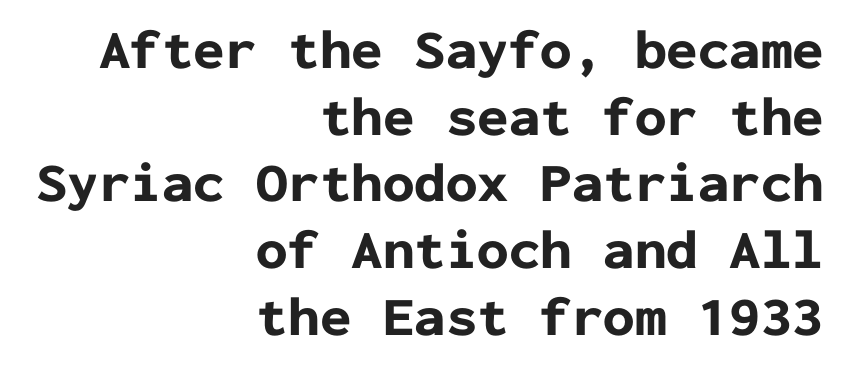
Q: Is the text bold? A: Yes.
Q: Is the text italic (slanted)? A: No, it is upright.
Q: Is the typeface a serif or a sans-serif typeface? A: Sans-serif.
Q: Is the text underlined? A: No.
Q: How is the paragraph aligned? A: Right-aligned.
Q: Is the spacing between letters normal or unusually wide? A: Normal.
Q: Width (condensed, normal, or wide)? A: Normal.
Q: Stroke contrast? A: Low.
Q: x-height? A: Medium.
Q: Monospaced? A: Yes.
